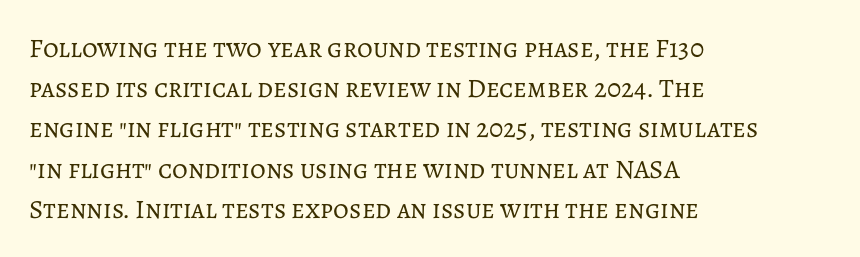
The image shows 27 px text type, upright; set left-aligned, normal line spacing (1.49x), normal letter spacing, not underlined.
